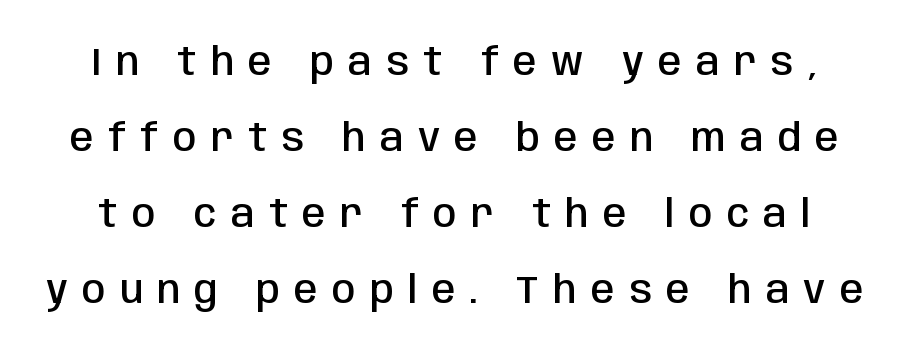
{"serif": "no", "italic": "no", "bold": "semi", "weight": "semibold", "width": "condensed", "stroke_contrast": "low", "x_height": "large", "monospaced": "no", "underline": "no", "line_spacing": "loose", "line_spacing_ratio": 2.0, "letter_spacing": "wide", "letter_spacing_em": 0.38, "glyph_px": 38}
